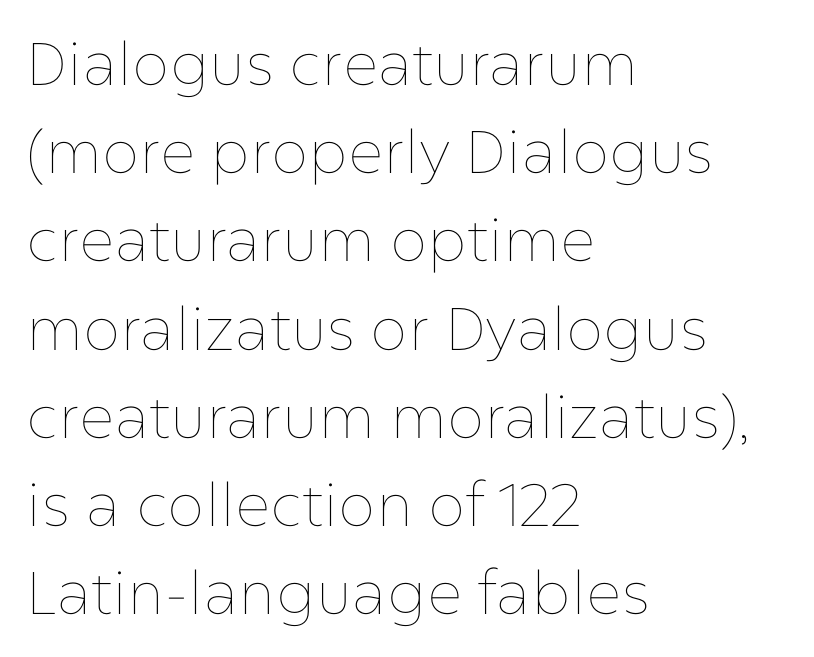
The setting favours the left margin, as ordinary paragraphs usually do. Spacing verdict: proportional, widths tailored to each character. The baseline area is clear. Successive baselines arrive at the customary interval. On a weight scale, this lands at 450 or below.
